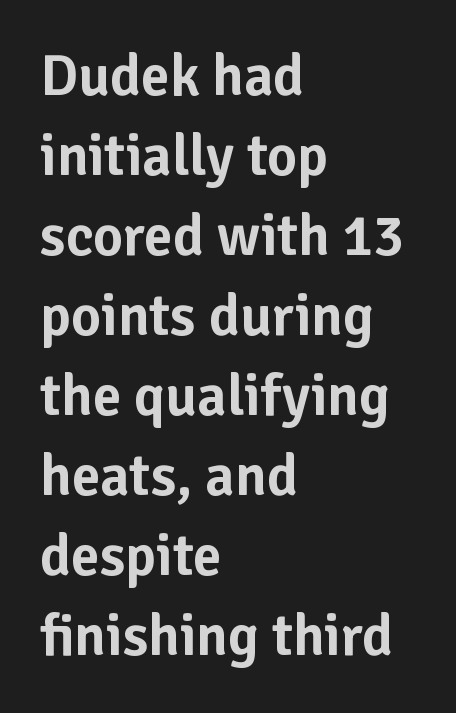
{"serif": "no", "italic": "no", "width": "normal", "stroke_contrast": "low", "x_height": "medium", "monospaced": "no", "underline": "no", "align": "left", "line_spacing": "normal", "line_spacing_ratio": 1.38, "letter_spacing": "normal", "letter_spacing_em": 0.0, "glyph_px": 58}
